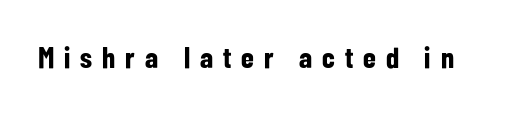
Just letters on the line, the space beneath them empty. Serif or sans? Sans — the stroke terminals are bare. Words appear elongated and porous because spacing is wide. Varying glyph widths throughout — classic text-font behaviour.
